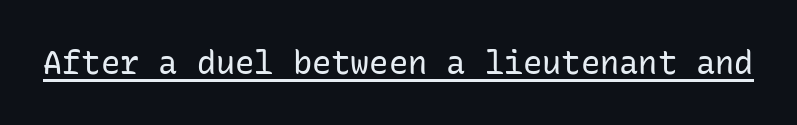
Glance below the letters and you will spot a drawn line. The typeface chosen for these lines omits serifs. Monospaced: the letters line up in strict vertical columns. Tall strokes in this sample are plumb rather than angled.
